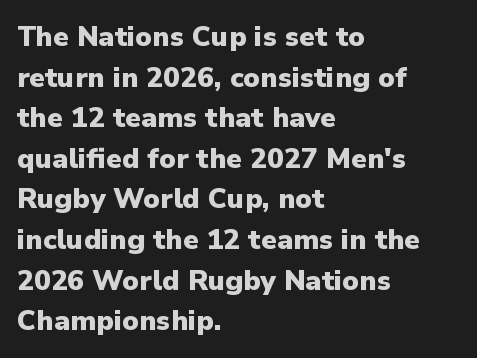
Q: Is the text bold? A: Yes.
Q: Is the text italic (slanted)? A: No, it is upright.
Q: Is the typeface a serif or a sans-serif typeface? A: Sans-serif.
Q: Is the text underlined? A: No.
Q: How is the paragraph aligned? A: Left-aligned.
Q: Is the spacing between letters normal or unusually wide? A: Normal.
Q: Is the spacing between lines tight, normal or loose? A: Normal.
Q: Width (condensed, normal, or wide)? A: Normal.
Q: Stroke contrast? A: Low.
Q: x-height? A: Medium.
Q: Monospaced? A: No.
